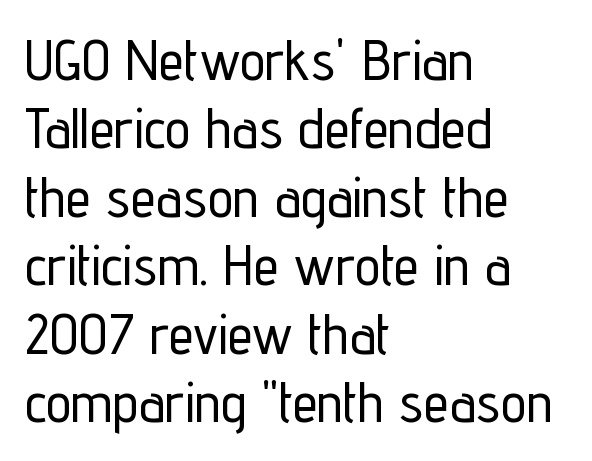
Q: Is the text italic (slanted)? A: No, it is upright.
Q: Is the typeface a serif or a sans-serif typeface? A: Sans-serif.
Q: Is the text underlined? A: No.
Q: How is the paragraph aligned? A: Left-aligned.
Q: Is the spacing between letters normal or unusually wide? A: Normal.
Q: Width (condensed, normal, or wide)? A: Condensed.
Q: Stroke contrast? A: Low.
Q: x-height? A: Medium.
Q: Monospaced? A: No.
